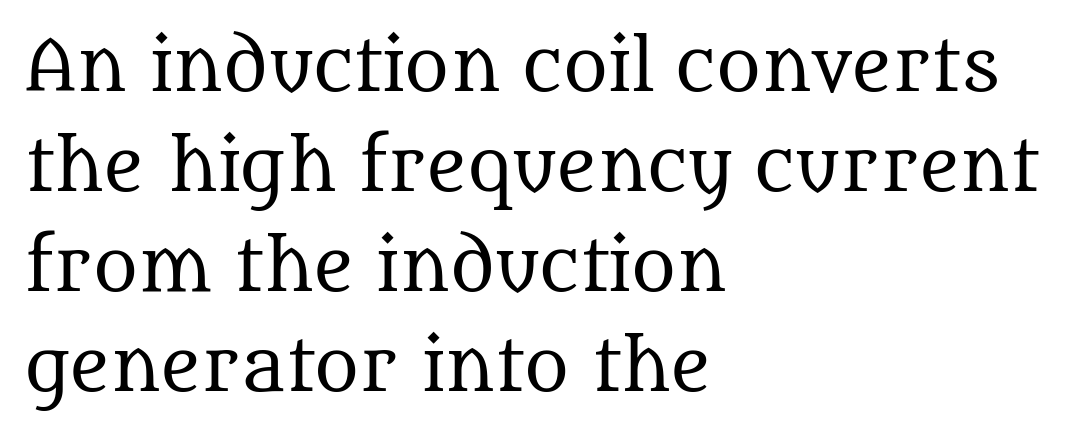
{"serif": "yes", "italic": "no", "bold": "no", "weight": "regular", "width": "normal", "stroke_contrast": "medium", "x_height": "large", "monospaced": "no", "underline": "no", "align": "left", "line_spacing": "normal", "line_spacing_ratio": 1.47, "letter_spacing": "normal", "letter_spacing_em": 0.0, "glyph_px": 68}
